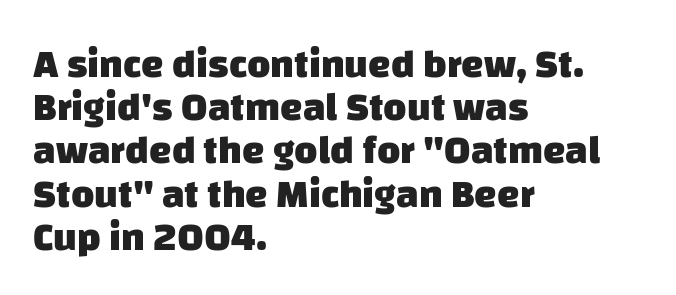
The image shows 40 px heavy sans-serif type; set left-aligned, tight line spacing (1.08x), normal letter spacing, not underlined; low stroke contrast and a large x-height.
